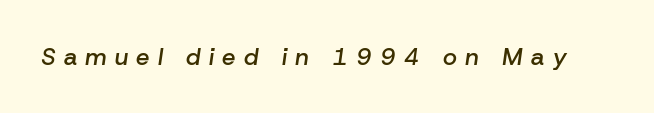
Q: Is the text bold? A: Semi-bold.
Q: Is the text italic (slanted)? A: Yes, it leans right by about 8 degrees.
Q: Is the text underlined? A: No.
Q: Is the spacing between letters normal or unusually wide? A: Unusually wide.
